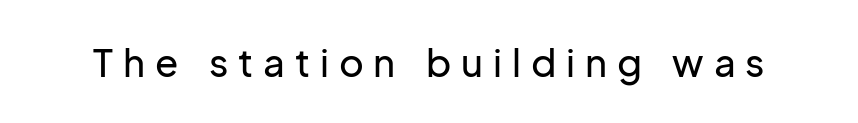
Q: Is the text italic (slanted)? A: No, it is upright.
Q: Is the typeface a serif or a sans-serif typeface? A: Sans-serif.
Q: Is the text underlined? A: No.
Q: Is the spacing between letters normal or unusually wide? A: Unusually wide.
Q: Width (condensed, normal, or wide)? A: Normal.
Q: Stroke contrast? A: Low.
Q: x-height? A: Medium.
Q: Monospaced? A: No.
